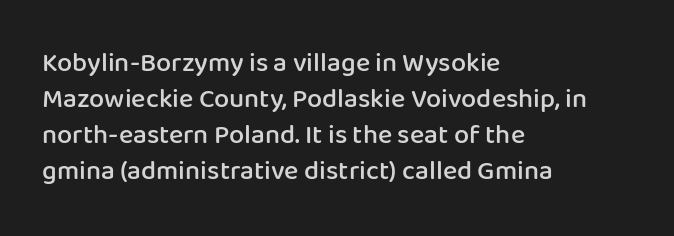
{"italic": "no", "bold": "semi", "underline": "no", "align": "left", "line_spacing": "normal", "line_spacing_ratio": 1.33, "letter_spacing": "normal", "letter_spacing_em": 0.0, "glyph_px": 27}
